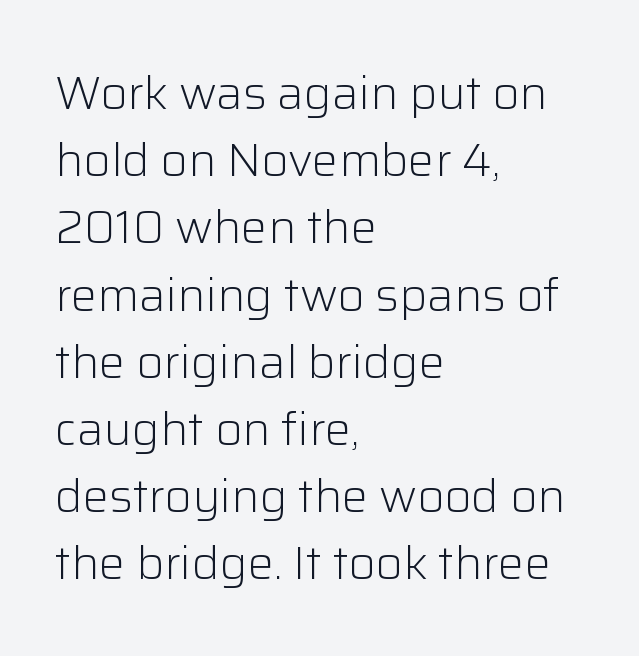
The image shows 47 px light sans-serif type, upright; set left-aligned, normal line spacing (1.43x), normal letter spacing, not underlined; low stroke contrast and a medium x-height.
